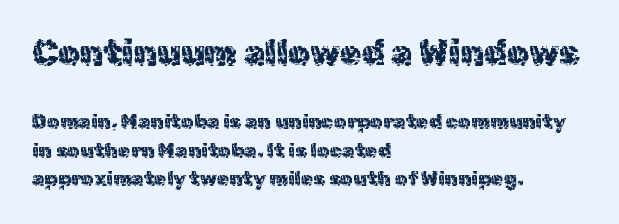
The image shows 35 px sans-serif type, upright; set left-aligned, normal line spacing (1.43x), normal letter spacing, not underlined; the first (top) block is 1.75x larger; a medium x-height.
